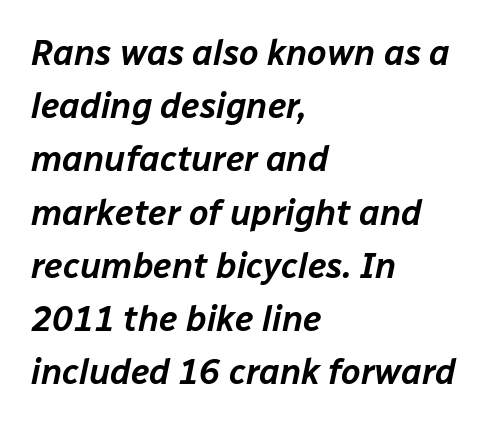
The image shows 35 px text type, italic (leaning right); set left-aligned, normal line spacing (1.52x), normal letter spacing, not underlined; low stroke contrast and a medium x-height.
